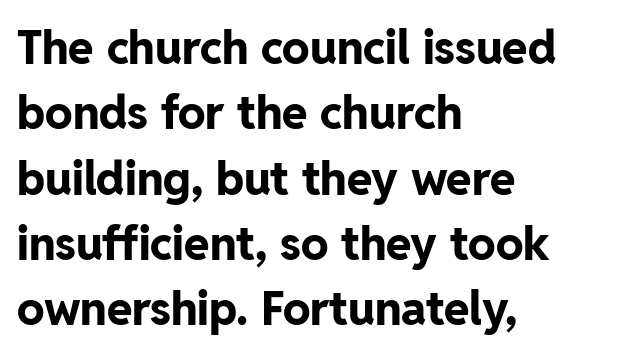
Q: Is the text bold? A: Yes.
Q: Is the text italic (slanted)? A: No, it is upright.
Q: Is the typeface a serif or a sans-serif typeface? A: Sans-serif.
Q: Is the text underlined? A: No.
Q: How is the paragraph aligned? A: Left-aligned.
Q: Is the spacing between letters normal or unusually wide? A: Normal.
Q: Is the spacing between lines tight, normal or loose? A: Normal.
Q: Width (condensed, normal, or wide)? A: Normal.
Q: Stroke contrast? A: Low.
Q: x-height? A: Medium.
Q: Monospaced? A: No.
